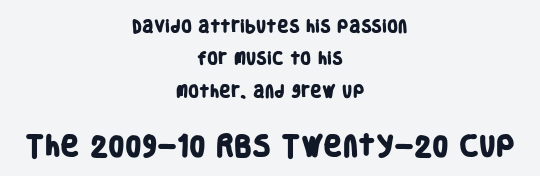
Q: Is the text bold? A: Yes.
Q: Is the text underlined? A: No.
Q: How is the paragraph aligned? A: Centered.
Q: Is the spacing between letters normal or unusually wide? A: Normal.
Q: Is the spacing between lines tight, normal or loose? A: Loose.
Q: Which block of text is set in a larger size, the first (top) or the second (bottom)? A: The second (bottom) one.
